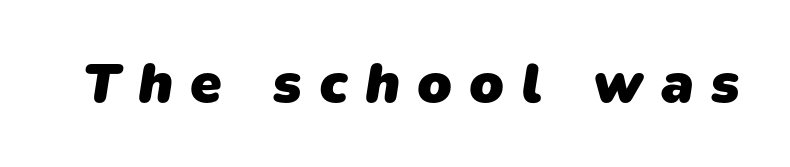
Is this a sans? Yes — the strokes have no serifs. The line texture is sparse and dotted thanks to wide tracking. Type without underlining. Each glyph is drawn with heavy, bold strokes. The letters advance in unequal steps, a hallmark of proportional type.
